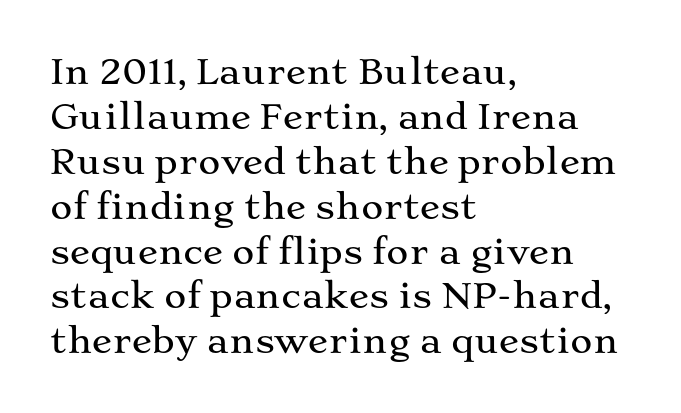
{"serif": "yes", "italic": "no", "width": "wide", "stroke_contrast": "medium", "x_height": "medium", "monospaced": "no", "underline": "no", "align": "left", "line_spacing": "normal", "line_spacing_ratio": 1.32, "letter_spacing": "normal", "letter_spacing_em": 0.0, "glyph_px": 34}
